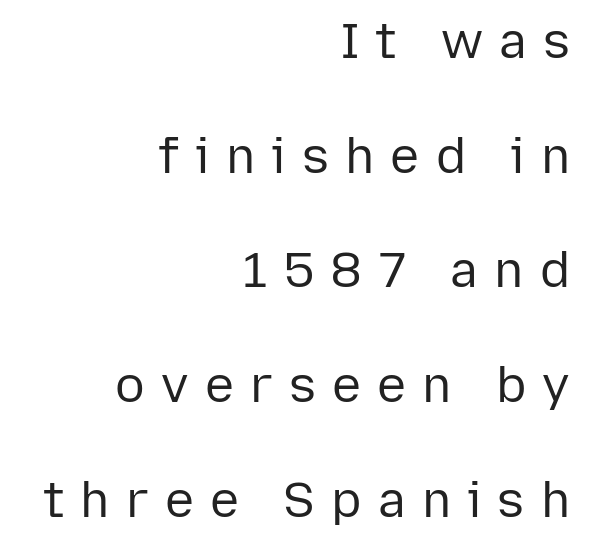
Q: Is the text bold? A: No.
Q: Is the text italic (slanted)? A: No, it is upright.
Q: Is the typeface a serif or a sans-serif typeface? A: Sans-serif.
Q: Is the text underlined? A: No.
Q: How is the paragraph aligned? A: Right-aligned.
Q: Is the spacing between letters normal or unusually wide? A: Unusually wide.
Q: Is the spacing between lines tight, normal or loose? A: Loose.
Q: Width (condensed, normal, or wide)? A: Normal.
Q: Stroke contrast? A: Low.
Q: x-height? A: Medium.
Q: Monospaced? A: No.
